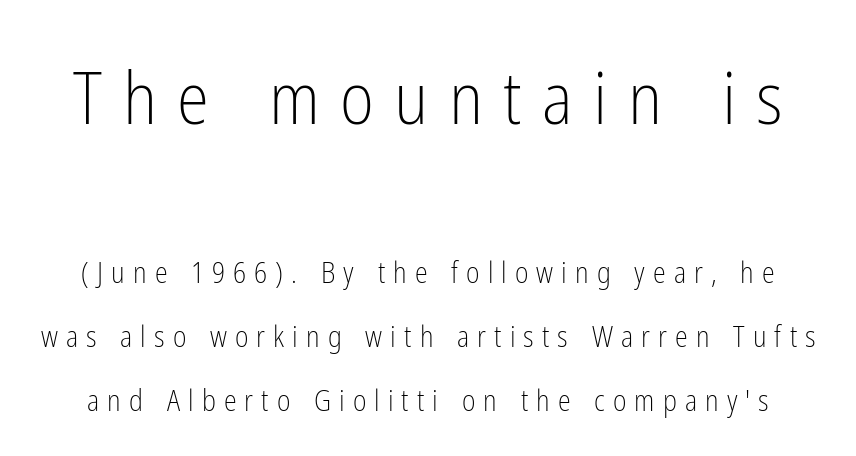
What kind of face is this? One without serifs — a sans. Is this a fixed-width face? No — the glyphs have proportional, varying widths. Compare the two chunks: the upper has the greater cap height. No word sits above an underline. Is this a heavy cut? Hardly; it is regular or lighter.
